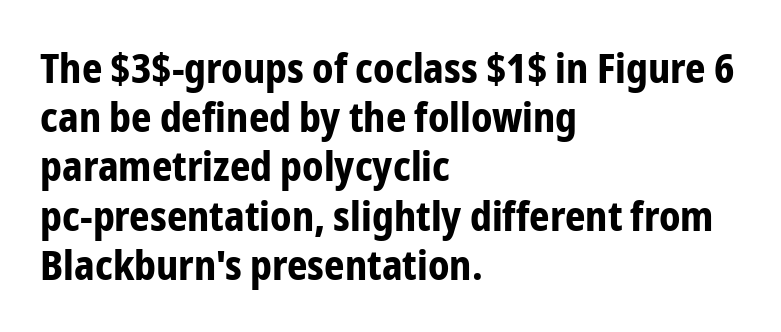
The image shows 40 px bold, condensed sans-serif type, upright; set left-aligned, line spacing 1.23x, normal letter spacing, not underlined; low stroke contrast and a medium x-height.
